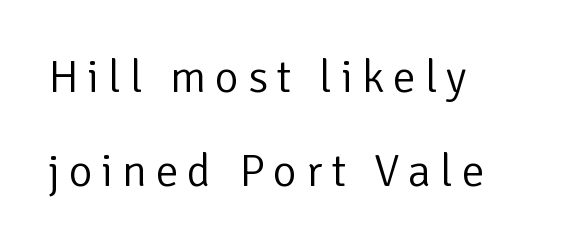
Q: Is the text bold? A: No.
Q: Is the text italic (slanted)? A: No, it is upright.
Q: Is the typeface a serif or a sans-serif typeface? A: Sans-serif.
Q: Is the text underlined? A: No.
Q: How is the paragraph aligned? A: Left-aligned.
Q: Is the spacing between lines tight, normal or loose? A: Loose.
Q: Width (condensed, normal, or wide)? A: Normal.
Q: Stroke contrast? A: Low.
Q: x-height? A: Medium.
Q: Monospaced? A: No.
